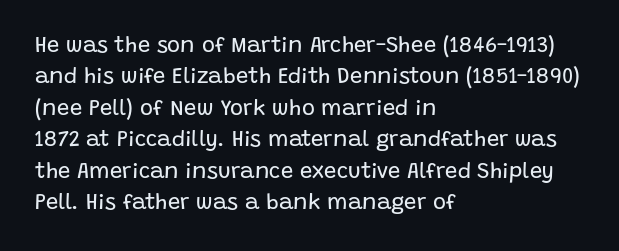
The line-height multiplier appears to be the usual default. The ragged edge is on the right, which tells us the setting is flush left. A typesetter would mark this as roman, not italic. This sample uses plain, unmodified letter spacing. No letter is thick-stroked: the sample isn't bold.
